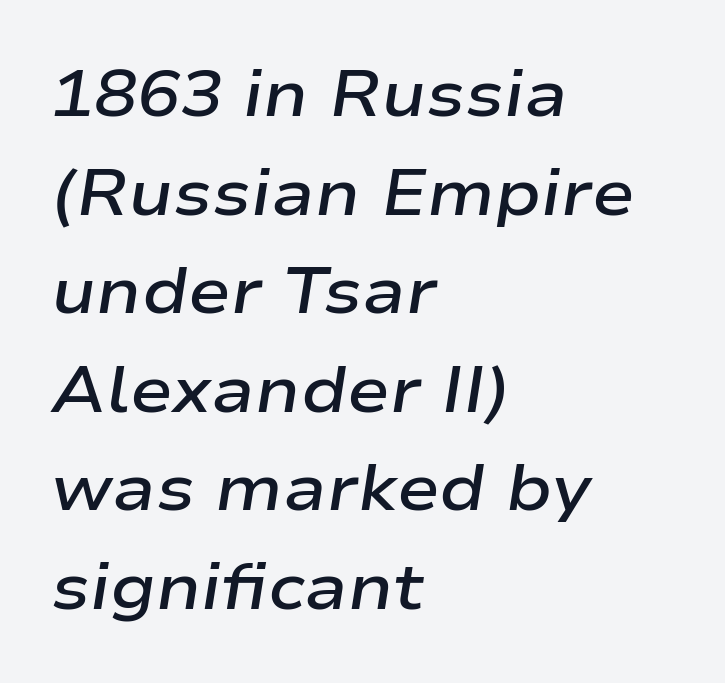
{"italic": "yes", "lean": "right", "slant_degrees": 9, "bold": "semi", "weight": "semibold", "width": "wide", "stroke_contrast": "low", "x_height": "medium", "monospaced": "no", "underline": "no", "align": "left", "line_spacing": "normal", "line_spacing_ratio": 1.54, "letter_spacing": "normal", "letter_spacing_em": 0.0, "glyph_px": 64}
